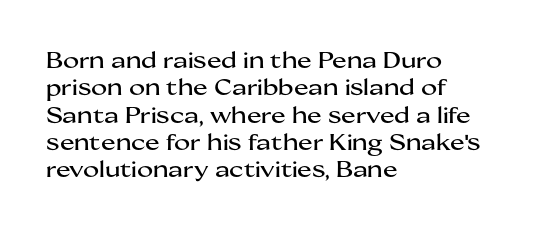
{"italic": "no", "underline": "no", "align": "left", "line_spacing_ratio": 1.24, "letter_spacing": "normal", "letter_spacing_em": 0.0, "glyph_px": 22}
